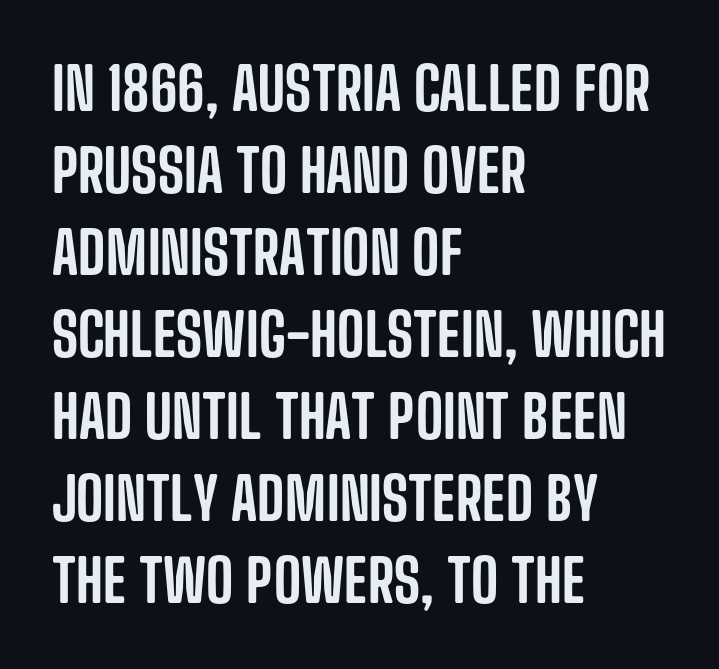
{"serif": "no", "italic": "no", "width": "condensed", "stroke_contrast": "low", "x_height": "large", "monospaced": "no", "underline": "no", "align": "left", "line_spacing": "normal", "line_spacing_ratio": 1.39, "letter_spacing": "normal", "letter_spacing_em": 0.0, "glyph_px": 59}
